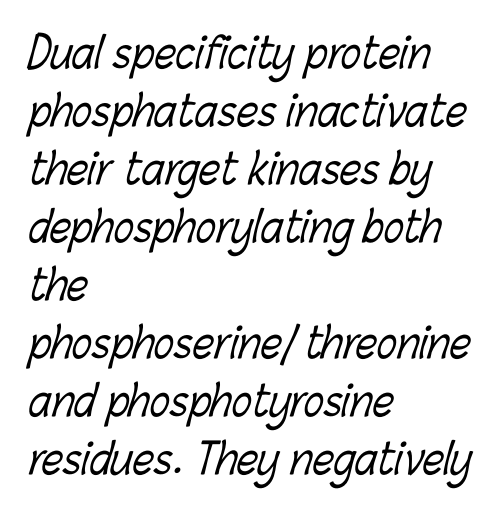
Q: Is the text bold? A: No.
Q: Is the text underlined? A: No.
Q: How is the paragraph aligned? A: Left-aligned.
Q: Is the spacing between letters normal or unusually wide? A: Normal.
Q: Is the spacing between lines tight, normal or loose? A: Normal.
Q: Width (condensed, normal, or wide)? A: Condensed.
Q: Stroke contrast? A: Low.
Q: x-height? A: Medium.
Q: Monospaced? A: No.
